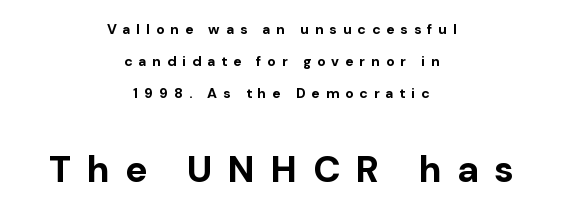
Q: Is the text bold? A: Yes.
Q: Is the text italic (slanted)? A: No, it is upright.
Q: Is the typeface a serif or a sans-serif typeface? A: Sans-serif.
Q: Is the text underlined? A: No.
Q: How is the paragraph aligned? A: Centered.
Q: Is the spacing between letters normal or unusually wide? A: Unusually wide.
Q: Is the spacing between lines tight, normal or loose? A: Loose.
Q: Which block of text is set in a larger size, the first (top) or the second (bottom)? A: The second (bottom) one.
Q: Width (condensed, normal, or wide)? A: Normal.
Q: Stroke contrast? A: Low.
Q: x-height? A: Medium.
Q: Monospaced? A: No.
